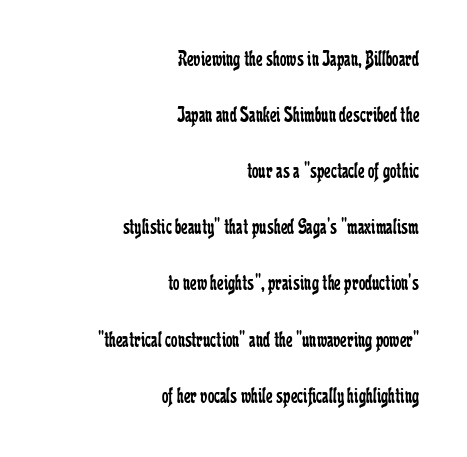
Whoever set this chose breathing room over compactness in the vertical rhythm. Posture: vertical. The strokes are not fattened; the text isn't bold. Only glyphs here, with clear space below each row. This rendering uses right alignment, leaving the left contour irregular.
